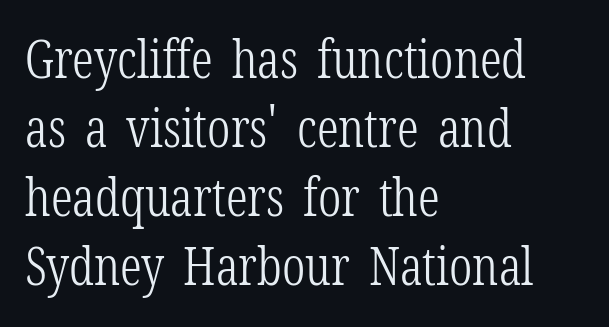
Q: Is the text bold? A: No.
Q: Is the text italic (slanted)? A: No, it is upright.
Q: Is the typeface a serif or a sans-serif typeface? A: Serif.
Q: Is the text underlined? A: No.
Q: How is the paragraph aligned? A: Left-aligned.
Q: Is the spacing between letters normal or unusually wide? A: Normal.
Q: Is the spacing between lines tight, normal or loose? A: Normal.
Q: Width (condensed, normal, or wide)? A: Condensed.
Q: Stroke contrast? A: Low.
Q: x-height? A: Medium.
Q: Monospaced? A: No.
